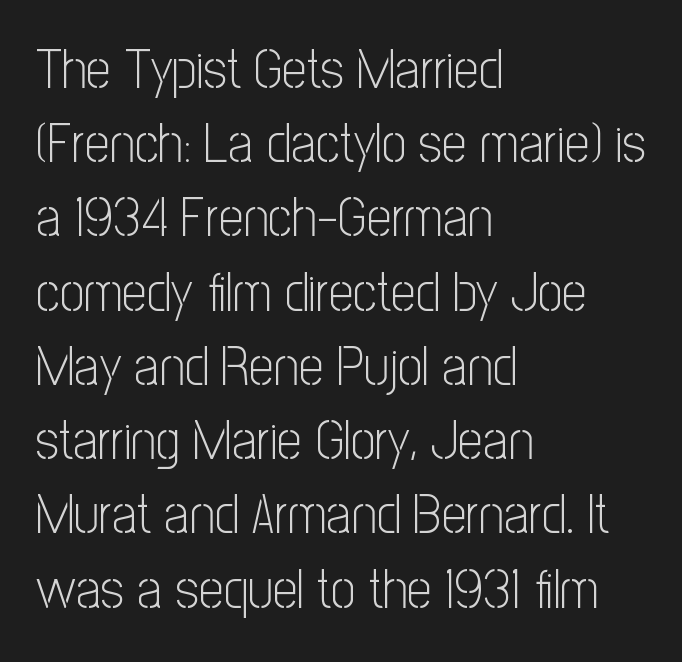
Think of a printed novel: that variable character pitch is what you see here. The face used here is rendered with its standard letterfit. This is sans-serif lettering, the kind often seen on screens and signage. Leading: standard. Which margin do the lines hug? The left one — the right edge is uneven. The words here are not underlined.
